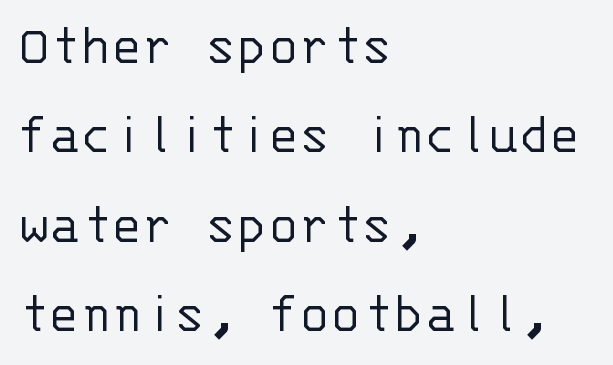
Q: Is the text bold? A: No.
Q: Is the text italic (slanted)? A: No, it is upright.
Q: Is the typeface a serif or a sans-serif typeface? A: Sans-serif.
Q: Is the text underlined? A: No.
Q: How is the paragraph aligned? A: Left-aligned.
Q: Is the spacing between letters normal or unusually wide? A: Normal.
Q: Is the spacing between lines tight, normal or loose? A: Normal.
Q: Width (condensed, normal, or wide)? A: Normal.
Q: Stroke contrast? A: Low.
Q: x-height? A: Large.
Q: Monospaced? A: Yes.
